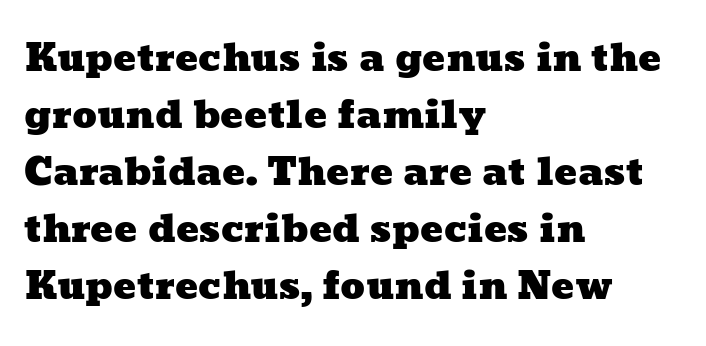
Q: Is the text underlined? A: No.
Q: How is the paragraph aligned? A: Left-aligned.
Q: Is the spacing between letters normal or unusually wide? A: Normal.
Q: Is the spacing between lines tight, normal or loose? A: Normal.
Q: Width (condensed, normal, or wide)? A: Wide.
Q: Stroke contrast? A: Low.
Q: x-height? A: Medium.
Q: Monospaced? A: No.
